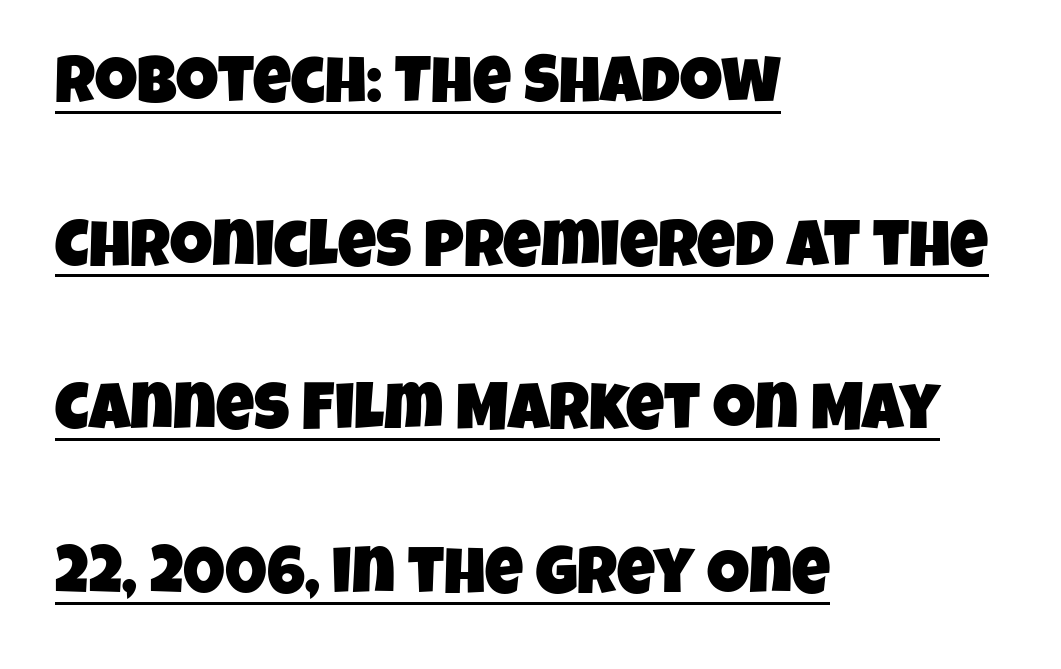
{"serif": "no", "width": "condensed", "stroke_contrast": "low", "x_height": "large", "monospaced": "no", "underline": "yes", "align": "left", "line_spacing": "loose", "line_spacing_ratio": 2.48, "letter_spacing": "normal", "letter_spacing_em": 0.0, "glyph_px": 66}
